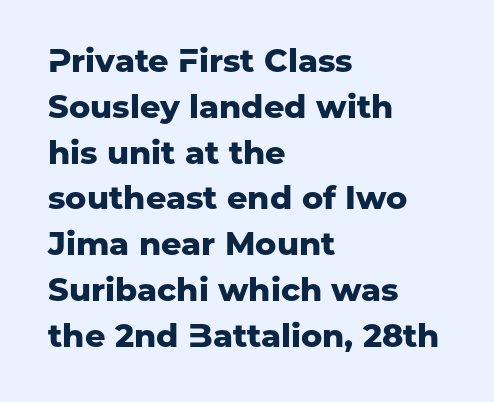
The image shows 32 px heavy sans-serif type, upright; set left-aligned, normal line spacing (1.43x), normal letter spacing, not underlined; low stroke contrast and a medium x-height.
